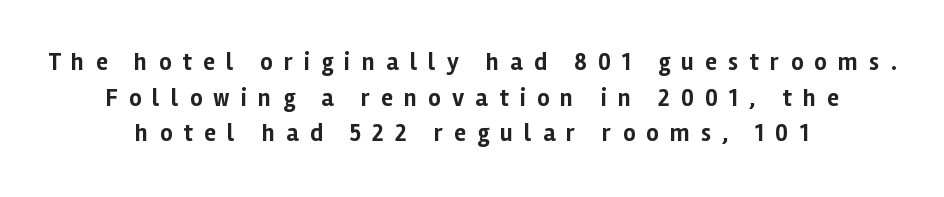
Q: Is the text bold? A: Yes.
Q: Is the text italic (slanted)? A: No, it is upright.
Q: Is the text underlined? A: No.
Q: How is the paragraph aligned? A: Centered.
Q: Is the spacing between letters normal or unusually wide? A: Unusually wide.
Q: Is the spacing between lines tight, normal or loose? A: Normal.
